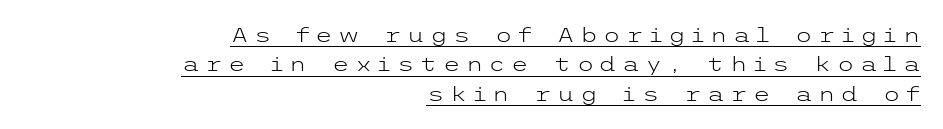
Substantial extra tracking has been applied to these lines. In terms of posture, this sample is upright. Is there much room between lines? A standard amount, neither cramped nor airy. This is not heavy type; no bold has been used. The face used here appears with an underline applied.
